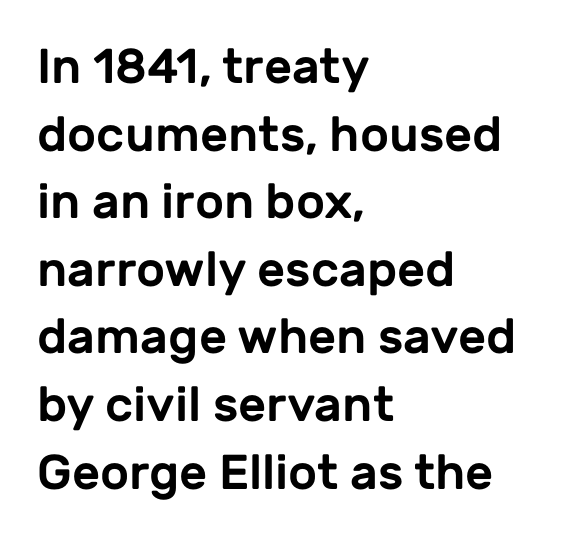
The letters advance in unequal steps, a hallmark of proportional type. Here the glyphs are tracked normally, forming tight word shapes. Anything drawn beneath the words? Only blank space. The rows are spaced the way most documents space them.
